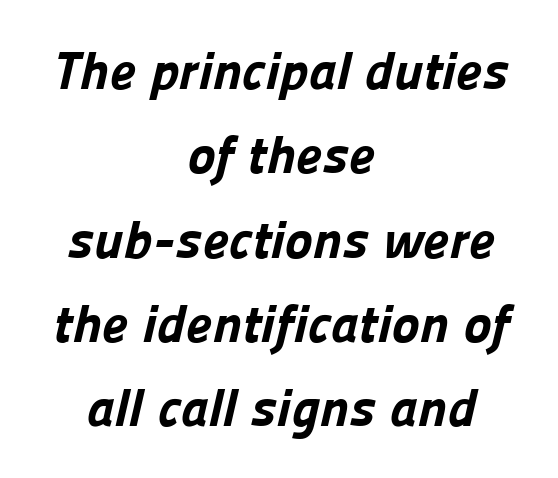
Between one letter and the next there's only the usual sliver of space. In terms of leading, this rendering sits right in the middle. A centered setting, common on invitations and titles, is used for this passage. Chunky letters — that's bold for sure.
